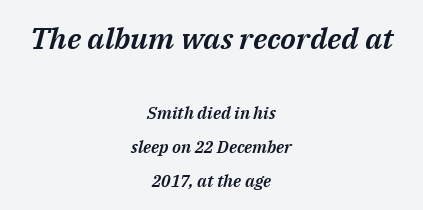
A great deal of white space separates one row of letters from the next. Descenders hang freely into open space. Here the designer chose a conventional face with non-uniform glyph widths. Size contrast runs from large at the top to small at the bottom. You can tell it's italic because the verticals aren't actually vertical.
